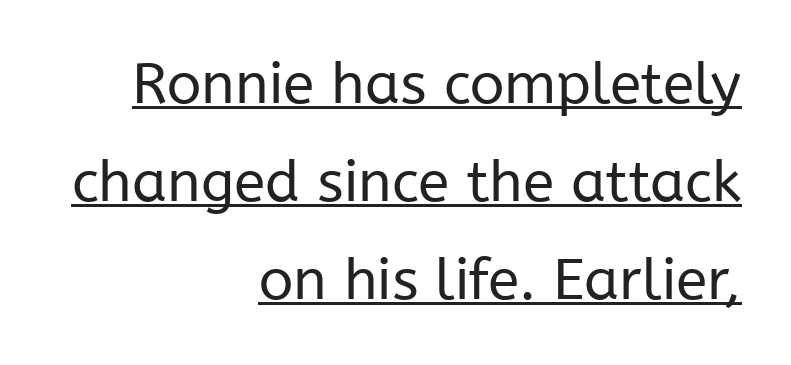
Q: Is the text bold? A: No.
Q: Is the text italic (slanted)? A: No, it is upright.
Q: Is the typeface a serif or a sans-serif typeface? A: Sans-serif.
Q: Is the text underlined? A: Yes.
Q: How is the paragraph aligned? A: Right-aligned.
Q: Is the spacing between letters normal or unusually wide? A: Normal.
Q: Width (condensed, normal, or wide)? A: Normal.
Q: Stroke contrast? A: Low.
Q: x-height? A: Medium.
Q: Monospaced? A: No.
